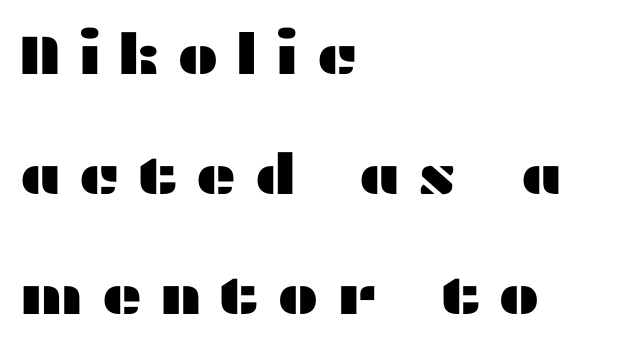
Is this a fixed-width face? No — the glyphs have proportional, varying widths. The ragged edge is on the right, which tells us the setting is flush left. Compared with typical body copy, the letter spacing here is much looser. The letters stand upright; this is a roman face. Is there much room between lines? Yes — plenty of vertical air separates them. Serifs: no, the terminals of the letterforms are clean.
